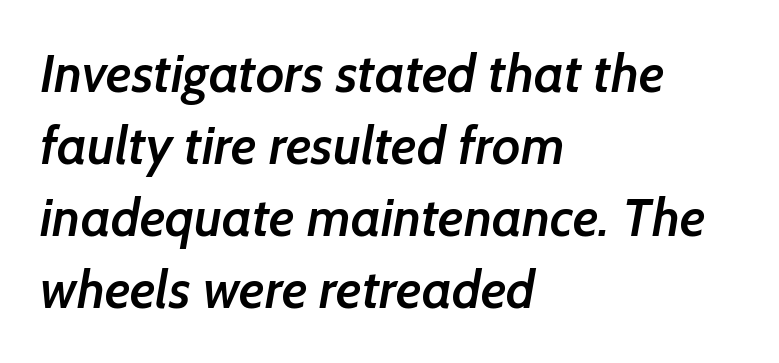
The image shows 53 px semibold sans-serif type; set left-aligned, normal line spacing (1.36x), normal letter spacing, not underlined; low stroke contrast and a medium x-height.
